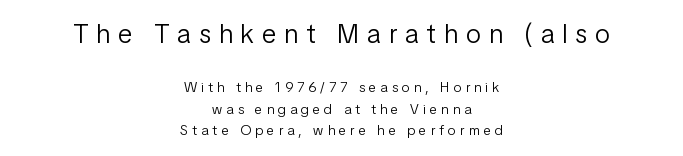
Q: Is the text bold? A: No.
Q: Is the text italic (slanted)? A: No, it is upright.
Q: Is the text underlined? A: No.
Q: How is the paragraph aligned? A: Centered.
Q: Is the spacing between letters normal or unusually wide? A: Unusually wide.
Q: Is the spacing between lines tight, normal or loose? A: Normal.
Q: Which block of text is set in a larger size, the first (top) or the second (bottom)? A: The first (top) one.
